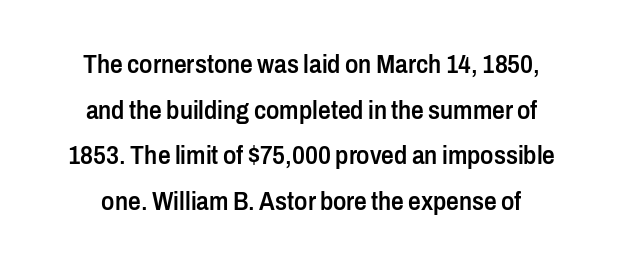
The image shows 25 px text type, upright; set line spacing 1.83x, normal letter spacing, not underlined.
